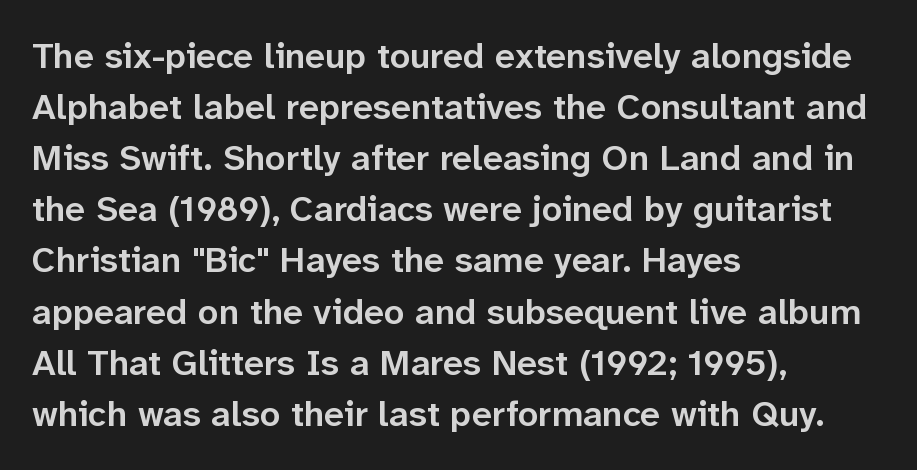
{"serif": "no", "italic": "no", "bold": "semi", "weight": "semibold", "width": "normal", "stroke_contrast": "low", "x_height": "medium", "monospaced": "no", "underline": "no", "align": "left", "line_spacing": "normal", "line_spacing_ratio": 1.42, "letter_spacing": "normal", "letter_spacing_em": 0.0, "glyph_px": 36}
